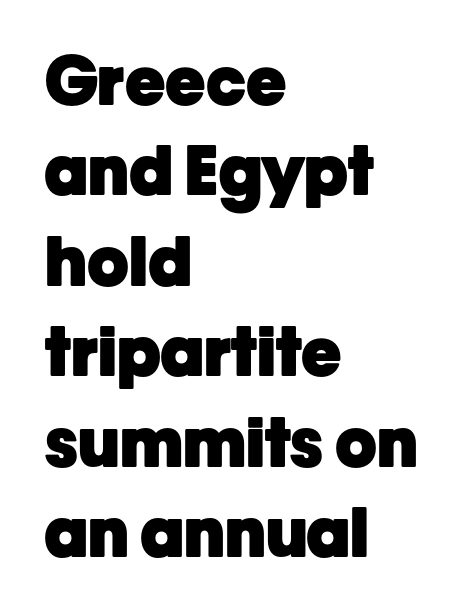
Q: Is the text bold? A: Yes.
Q: Is the text italic (slanted)? A: No, it is upright.
Q: Is the typeface a serif or a sans-serif typeface? A: Sans-serif.
Q: Is the text underlined? A: No.
Q: How is the paragraph aligned? A: Left-aligned.
Q: Is the spacing between letters normal or unusually wide? A: Normal.
Q: Is the spacing between lines tight, normal or loose? A: Normal.
Q: Width (condensed, normal, or wide)? A: Normal.
Q: Stroke contrast? A: Low.
Q: x-height? A: Medium.
Q: Monospaced? A: No.
